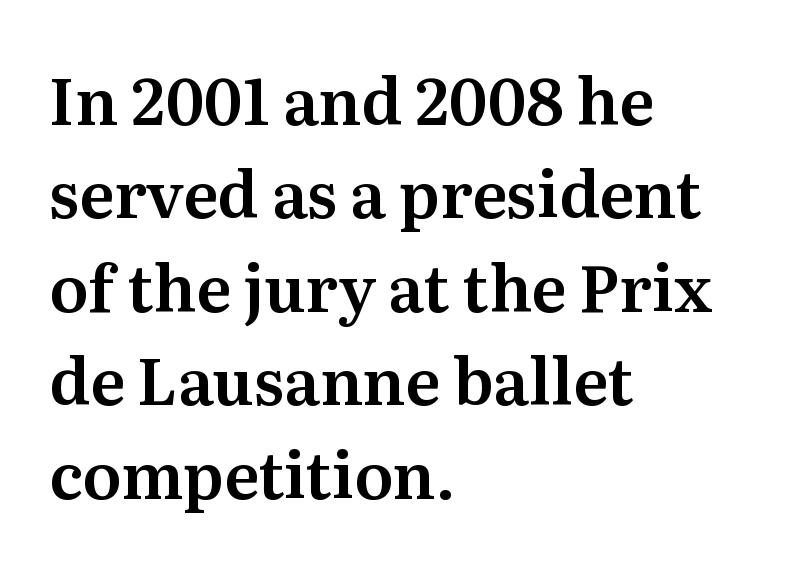
Horizontal bands of white between lines are of average thickness. When letters stand straight like this, we call the style roman or upright. One-word summary of the alignment: left. Check under the words: just untouched page. Varying glyph widths throughout — classic text-font behaviour.
